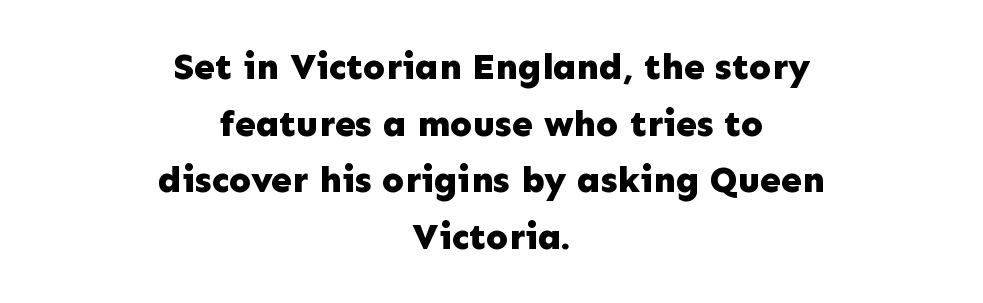
Anything drawn beneath the words? Only blank space. Is this a fixed-width face? No — the glyphs have proportional, varying widths. Inter-character spacing is left at the font's built-in metrics. This sample keeps an unexceptional amount of space between lines. The typesetter chose a symmetrical, centered arrangement here.
